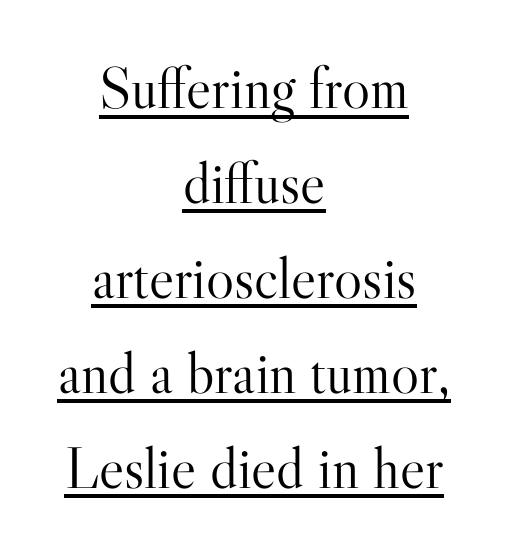
Q: Is the text bold? A: No.
Q: Is the text italic (slanted)? A: No, it is upright.
Q: Is the typeface a serif or a sans-serif typeface? A: Serif.
Q: Is the text underlined? A: Yes.
Q: How is the paragraph aligned? A: Centered.
Q: Is the spacing between letters normal or unusually wide? A: Normal.
Q: Is the spacing between lines tight, normal or loose? A: Normal.
Q: Width (condensed, normal, or wide)? A: Normal.
Q: Stroke contrast? A: High.
Q: x-height? A: Small.
Q: Monospaced? A: No.
